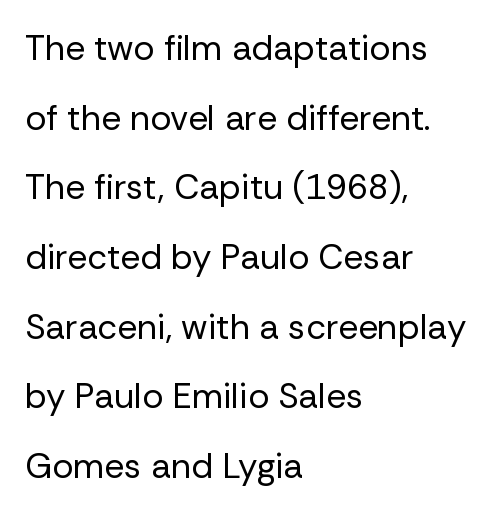
You can tell it's not italic because the verticals are truly vertical. Weight: in the light-to-regular range. Classification — sans serif. Note the varied advance widths — an 'i' is clearly narrower than an 'm'. The string is rendered with underlining switched off. A classic flush-left, rag-right setting is used for this passage.
